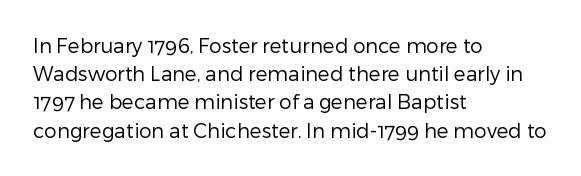
Nobody drew a line under any word here. When letters stand straight like this, we call the style roman or upright. The lines sit at an ordinary, default distance from one another. Summary of weight: not heavy and not bold.
